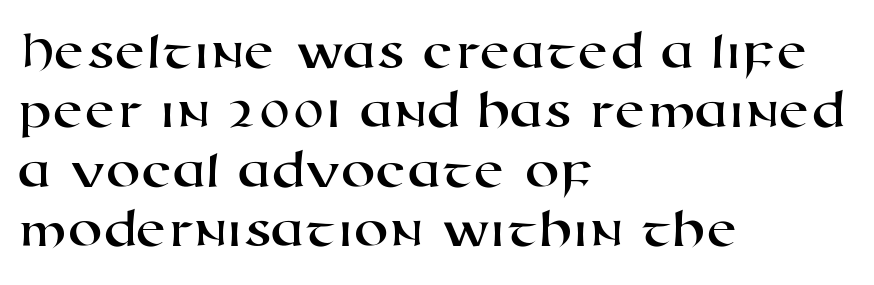
{"serif": "no", "width": "wide", "stroke_contrast": "high", "x_height": "medium", "monospaced": "no", "underline": "no", "align": "left", "line_spacing": "tight", "line_spacing_ratio": 1.06, "letter_spacing": "normal", "letter_spacing_em": 0.0, "glyph_px": 56}
